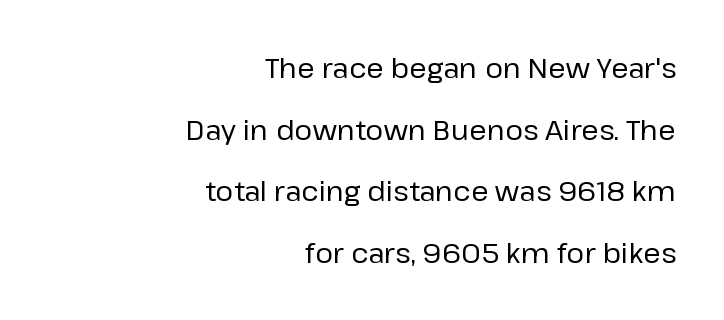
The image shows 28 px regular-weight sans-serif type, upright; set right-aligned, loose line spacing (2.2x), normal letter spacing, not underlined; low stroke contrast and a medium x-height.
